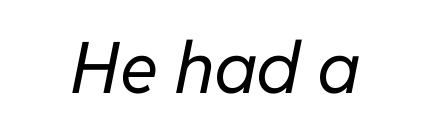
The image shows 71 px regular-weight type, italic (leaning right); set centered, normal letter spacing, not underlined; low stroke contrast and a medium x-height.
